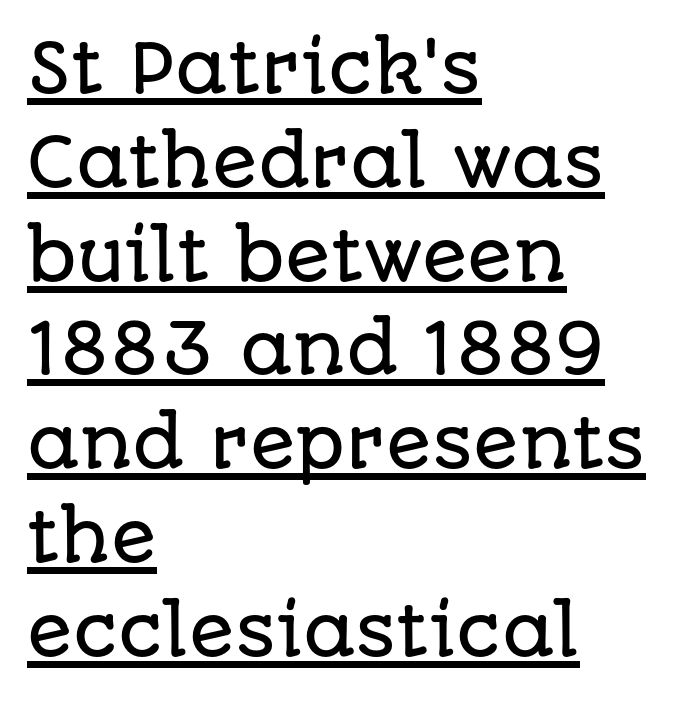
{"serif": "no", "italic": "no", "width": "normal", "stroke_contrast": "low", "x_height": "large", "monospaced": "no", "underline": "yes", "align": "left", "line_spacing": "normal", "line_spacing_ratio": 1.4, "letter_spacing": "normal", "letter_spacing_em": 0.0, "glyph_px": 67}
